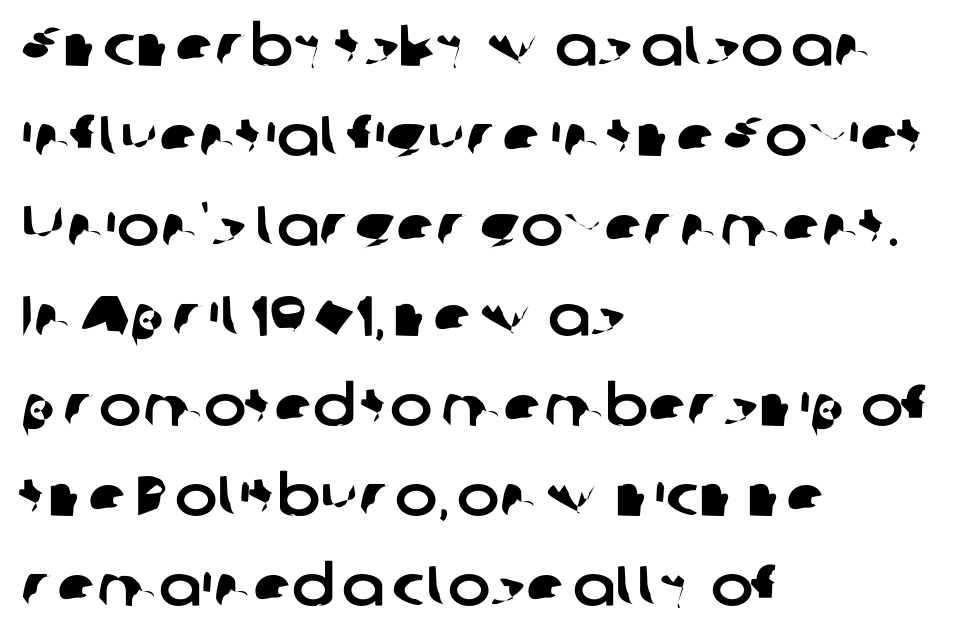
Q: Is the typeface a serif or a sans-serif typeface? A: Sans-serif.
Q: Is the text underlined? A: No.
Q: How is the paragraph aligned? A: Left-aligned.
Q: Is the spacing between letters normal or unusually wide? A: Normal.
Q: Is the spacing between lines tight, normal or loose? A: Normal.
Q: Width (condensed, normal, or wide)? A: Normal.
Q: Stroke contrast? A: Low.
Q: x-height? A: Medium.
Q: Monospaced? A: No.
